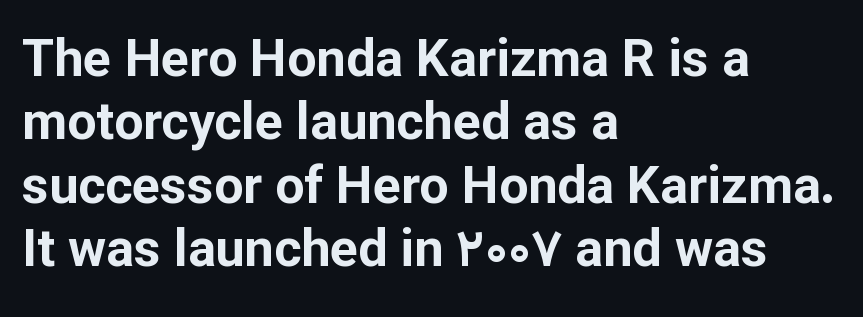
Note the varied advance widths — an 'i' is clearly narrower than an 'm'. Is the letter spacing exaggerated? No — it looks like the ordinary default. Emphasis by weight is at full strength: bold. Visually the block forms a straight wall on the left and a jagged coastline on the right. These lines are composed in type without serifs.
